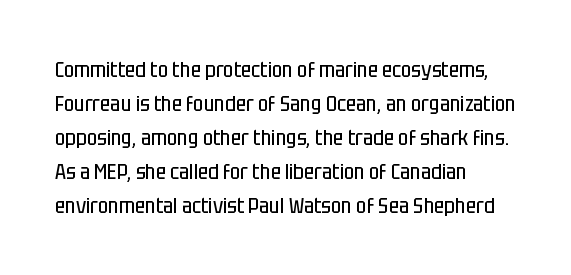
These lines stack with their left ends in a neat column. Any mark beneath the type? The region is blank. Short note: letters normally spaced. The type sits square on the baseline with zero lean.
